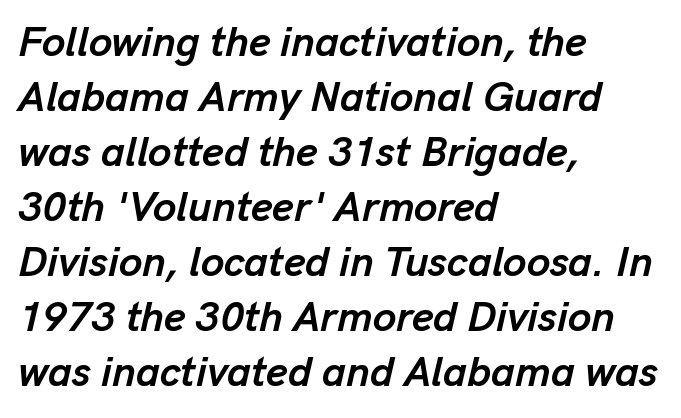
Q: Is the text bold? A: Yes.
Q: Is the text italic (slanted)? A: Yes, it leans right by about 13 degrees.
Q: Is the text underlined? A: No.
Q: How is the paragraph aligned? A: Left-aligned.
Q: Is the spacing between letters normal or unusually wide? A: Normal.
Q: Is the spacing between lines tight, normal or loose? A: Normal.
Q: Width (condensed, normal, or wide)? A: Normal.
Q: Stroke contrast? A: Low.
Q: x-height? A: Medium.
Q: Monospaced? A: No.
